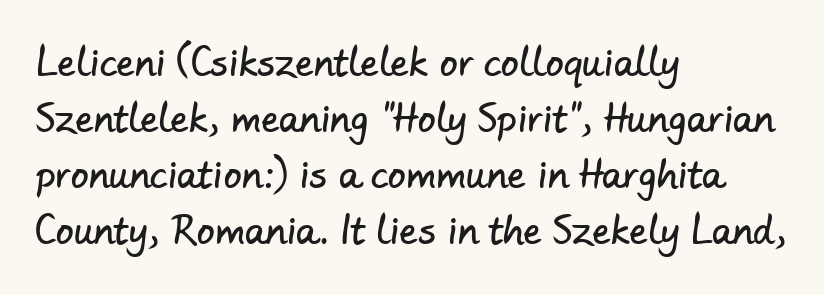
The image shows 36 px sans-serif type; set left-aligned, normal line spacing (1.56x), normal letter spacing, not underlined; low stroke contrast and a small x-height.
